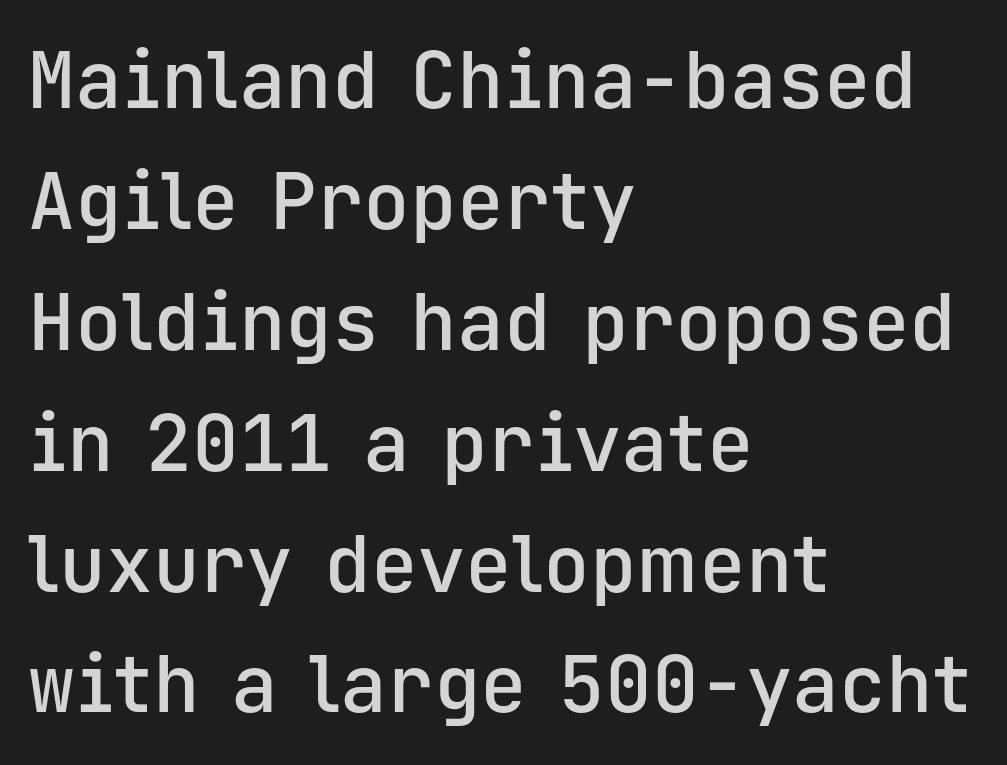
The image shows 78 px semibold sans-serif type, upright, monospaced; set left-aligned, normal line spacing (1.55x), normal letter spacing, not underlined; low stroke contrast and a medium x-height.
